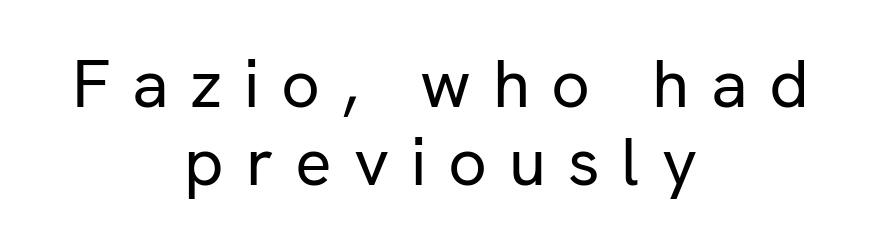
The image shows 68 px regular-weight sans-serif type, upright; set centered, tight line spacing (1.14x), unusually wide letter spacing (+0.32 em), not underlined; low stroke contrast and a medium x-height.
